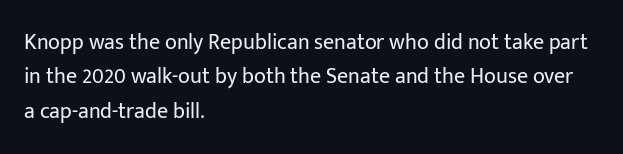
The specimen reads as upright at a glance. Is the stroke heavy? The answer is a plain regular-or-lighter. Clear beneath every line of the passage. Notice how descenders clear the ascenders below comfortably — that's standard leading.
